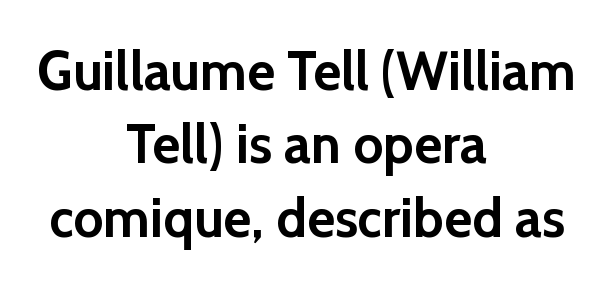
Q: Is the text bold? A: Yes.
Q: Is the text italic (slanted)? A: No, it is upright.
Q: Is the typeface a serif or a sans-serif typeface? A: Sans-serif.
Q: Is the text underlined? A: No.
Q: How is the paragraph aligned? A: Centered.
Q: Is the spacing between letters normal or unusually wide? A: Normal.
Q: Is the spacing between lines tight, normal or loose? A: Normal.
Q: Width (condensed, normal, or wide)? A: Normal.
Q: x-height? A: Medium.
Q: Monospaced? A: No.
